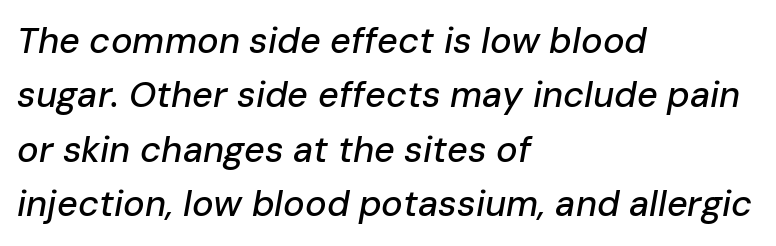
The image shows 36 px text type, italic (leaning right); set left-aligned, normal line spacing (1.51x), normal letter spacing, not underlined; low stroke contrast and a medium x-height.
